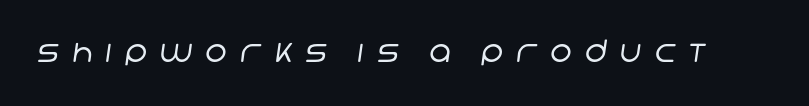
{"serif": "no", "bold": "no", "weight": "regular", "width": "normal", "stroke_contrast": "low", "x_height": "large", "monospaced": "no", "underline": "no", "letter_spacing": "wide", "letter_spacing_em": 0.4, "glyph_px": 31}
